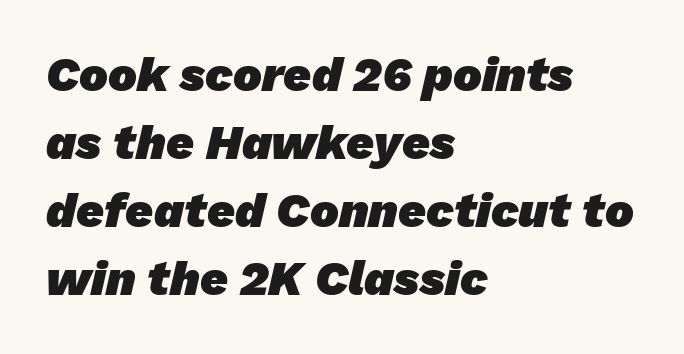
{"serif": "no", "bold": "yes", "weight": "heavy", "width": "normal", "stroke_contrast": "low", "x_height": "medium", "monospaced": "no", "underline": "no", "align": "left", "line_spacing": "normal", "line_spacing_ratio": 1.42, "letter_spacing": "normal", "letter_spacing_em": 0.0, "glyph_px": 48}
